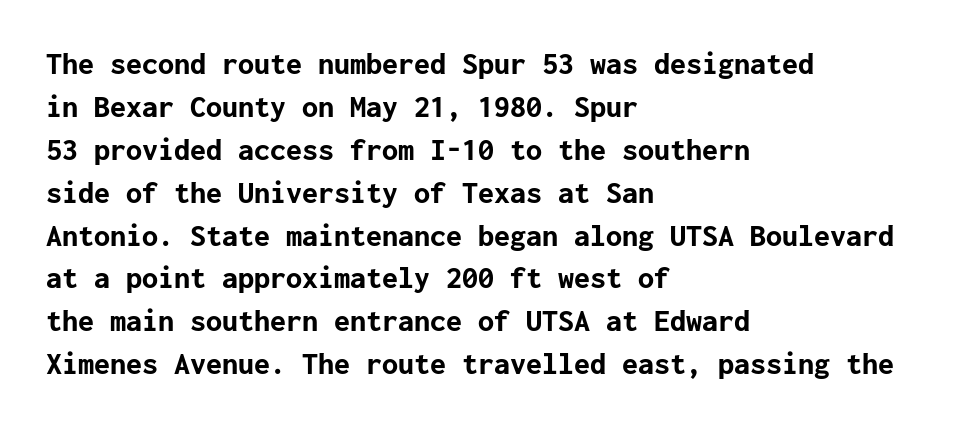
Typographic density is high because the face is bold. Does the lettering tilt? It doesn't — this is upright. Observe the ordinary spacing: letters are neighbours, not strangers. The font family rendered here belongs to the sans-serif group. Horizontal alignment here is leftward, the default for most running prose. Only glyphs here, with clear space below each row.
